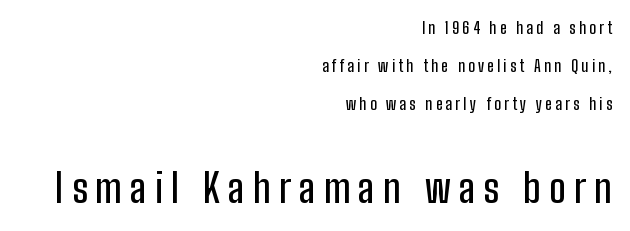
Q: Is the text italic (slanted)? A: No, it is upright.
Q: Is the typeface a serif or a sans-serif typeface? A: Sans-serif.
Q: Is the text underlined? A: No.
Q: How is the paragraph aligned? A: Right-aligned.
Q: Is the spacing between letters normal or unusually wide? A: Unusually wide.
Q: Is the spacing between lines tight, normal or loose? A: Loose.
Q: Which block of text is set in a larger size, the first (top) or the second (bottom)? A: The second (bottom) one.
Q: Width (condensed, normal, or wide)? A: Condensed.
Q: Stroke contrast? A: Low.
Q: x-height? A: Medium.
Q: Monospaced? A: No.
